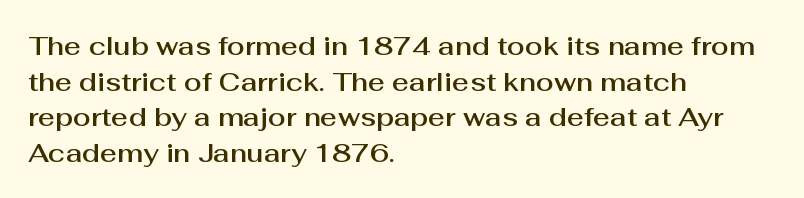
Q: Is the text italic (slanted)? A: No, it is upright.
Q: Is the text underlined? A: No.
Q: How is the paragraph aligned? A: Left-aligned.
Q: Is the spacing between letters normal or unusually wide? A: Normal.
Q: Is the spacing between lines tight, normal or loose? A: Normal.
